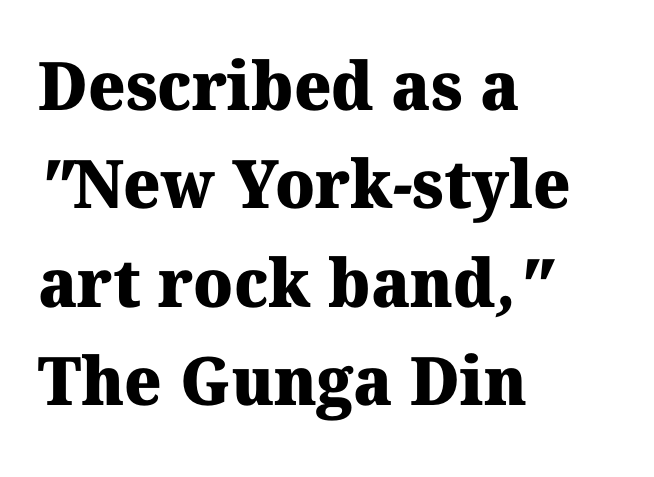
Vertically, the passage feels balanced, rows spaced as you'd expect. Students, this is bold: see how much ink each stroke carries. In terms of letterform style, serifs are clearly present. Proportional: the letters do not fall into vertical columns.
